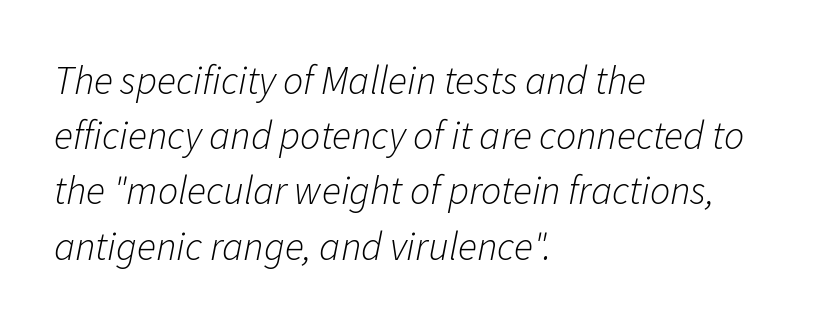
{"italic": "yes", "lean": "right", "slant_degrees": 11, "bold": "no", "weight": "light", "width": "normal", "stroke_contrast": "low", "x_height": "medium", "monospaced": "no", "underline": "no", "align": "left", "line_spacing": "normal", "line_spacing_ratio": 1.38, "letter_spacing": "normal", "letter_spacing_em": 0.0, "glyph_px": 40}
